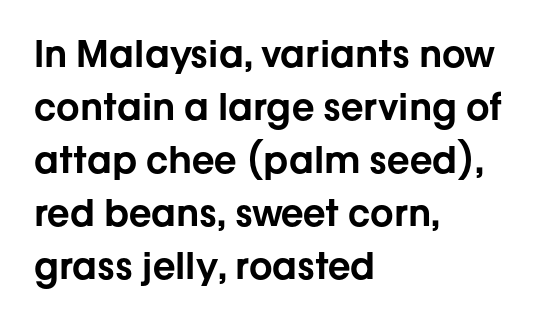
The gap between lines stays unmarked. This block has exactly the height ordinary leading produces. The face used here is proportionally spaced, like ordinary book or web type. This rendering employs a face without finishing strokes, i.e., a sans-serif. Posture: upright roman.
